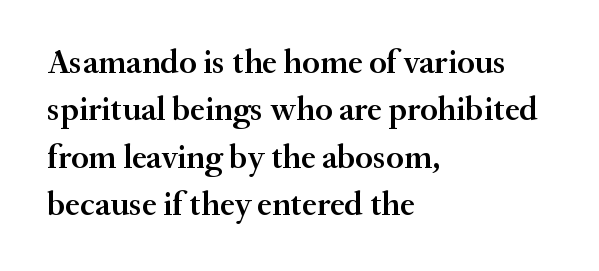
Q: Is the text bold? A: Semi-bold.
Q: Is the text italic (slanted)? A: No, it is upright.
Q: Is the typeface a serif or a sans-serif typeface? A: Serif.
Q: Is the text underlined? A: No.
Q: How is the paragraph aligned? A: Left-aligned.
Q: Is the spacing between letters normal or unusually wide? A: Normal.
Q: Is the spacing between lines tight, normal or loose? A: Normal.
Q: Width (condensed, normal, or wide)? A: Normal.
Q: Stroke contrast? A: Medium.
Q: x-height? A: Small.
Q: Monospaced? A: No.
